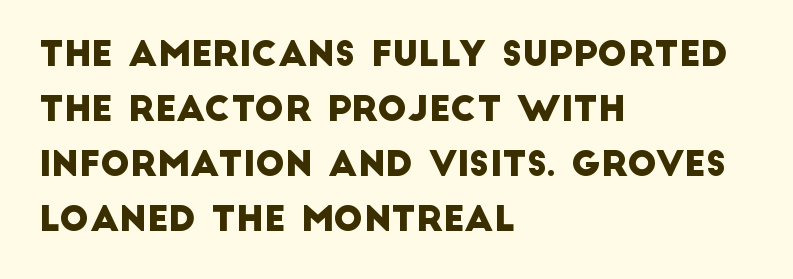
Classification — sans serif. The rendering uses a moderate line-height, typical for paragraphs. Which margin do the lines hug? The left one — the right edge is uneven. This sample has the flowing, uneven cadence of proportional lettering. Observe the ordinary spacing: letters are neighbours, not strangers.
